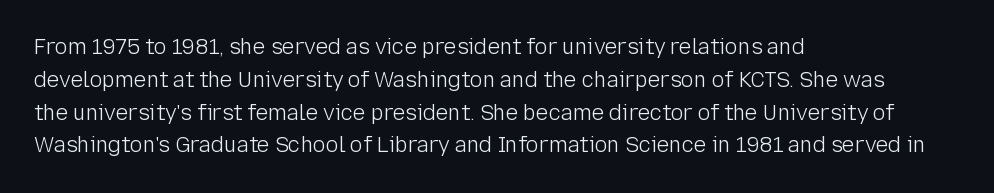
Upright lettering throughout. The rows are spaced the way most documents space them. These lines stack with their left ends in a neat column. The space beneath each line is pristine and unruled. This sample uses plain, unmodified letter spacing. Stem width sits at or under what a default text font uses.
